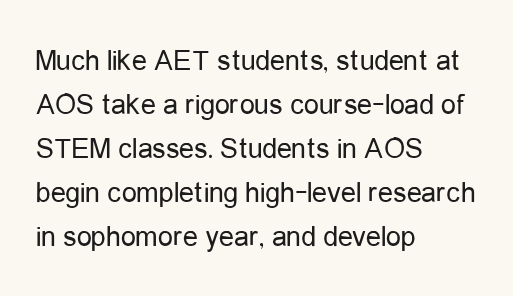
Notice how descenders clear the ascenders below comfortably — that's standard leading. Bare-footed words on every line. Posture: straight, roman, zero tilt. Every row of glyphs begins at an identical x-position on the left. You could not count columns in this text — the font is proportionally spaced. The letters sit at their default tracking, neither squeezed nor spread.
